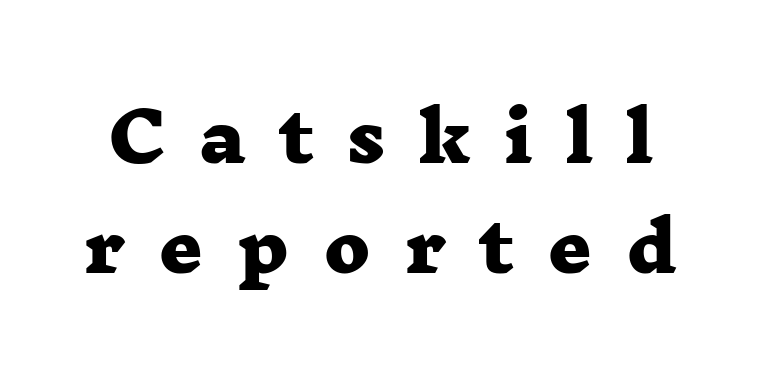
Q: Is the text bold? A: Yes.
Q: Is the typeface a serif or a sans-serif typeface? A: Serif.
Q: Is the text underlined? A: No.
Q: Is the spacing between letters normal or unusually wide? A: Unusually wide.
Q: Is the spacing between lines tight, normal or loose? A: Normal.
Q: Width (condensed, normal, or wide)? A: Wide.
Q: Stroke contrast? A: Low.
Q: x-height? A: Medium.
Q: Monospaced? A: No.
